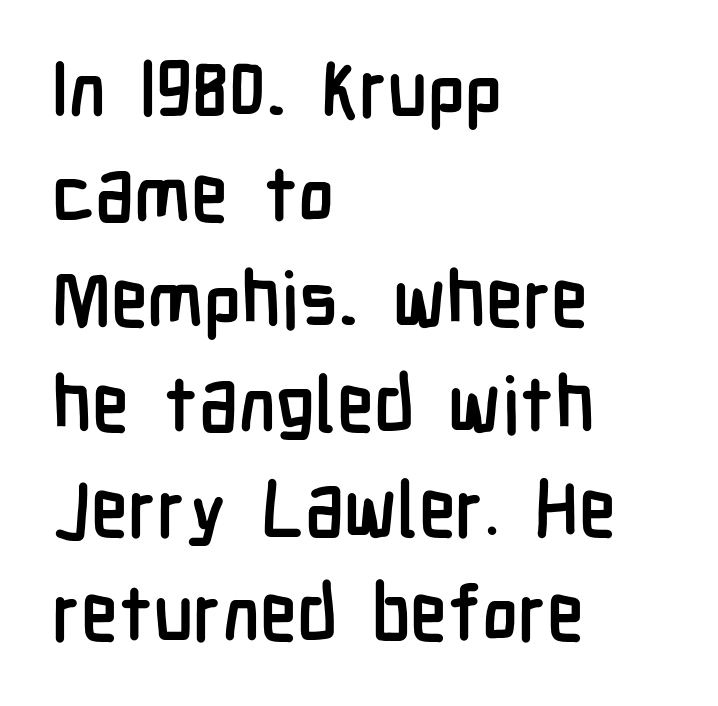
{"serif": "no", "italic": "no", "bold": "yes", "weight": "semibold", "width": "condensed", "stroke_contrast": "low", "x_height": "medium", "monospaced": "no", "underline": "no", "align": "left", "line_spacing": "normal", "line_spacing_ratio": 1.38, "letter_spacing": "normal", "letter_spacing_em": 0.0, "glyph_px": 76}
